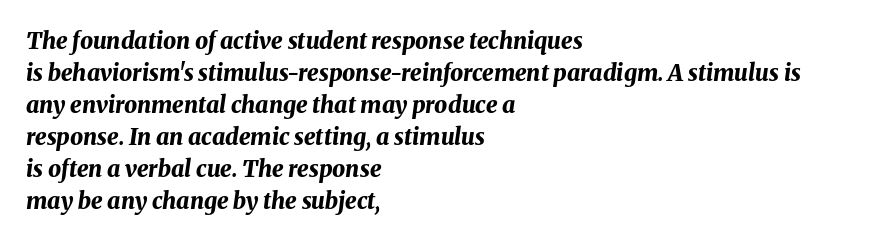
{"italic": "yes", "lean": "right", "slant_degrees": 8, "bold": "yes", "underline": "no", "align": "left", "line_spacing": "normal", "line_spacing_ratio": 1.39, "letter_spacing": "normal", "letter_spacing_em": 0.0, "glyph_px": 23}
